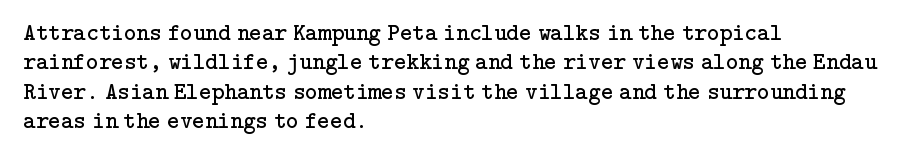
Q: Is the text bold? A: No.
Q: Is the text italic (slanted)? A: No, it is upright.
Q: Is the text underlined? A: No.
Q: How is the paragraph aligned? A: Left-aligned.
Q: Is the spacing between letters normal or unusually wide? A: Normal.
